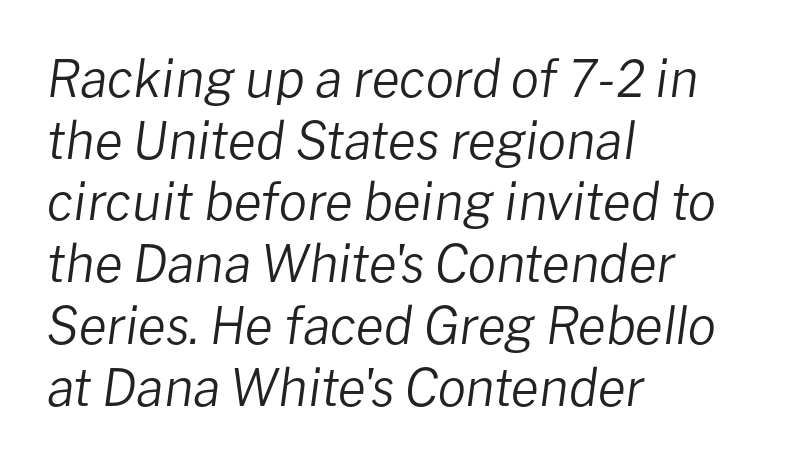
Q: Is the text bold? A: No.
Q: Is the text italic (slanted)? A: Yes, it leans right by about 8 degrees.
Q: Is the text underlined? A: No.
Q: How is the paragraph aligned? A: Left-aligned.
Q: Is the spacing between letters normal or unusually wide? A: Normal.
Q: Width (condensed, normal, or wide)? A: Normal.
Q: Stroke contrast? A: Low.
Q: x-height? A: Medium.
Q: Monospaced? A: No.
